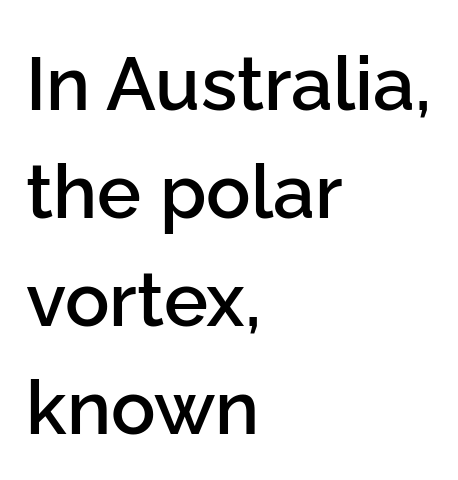
The image shows 74 px semibold sans-serif type, upright; set left-aligned, normal line spacing (1.46x), normal letter spacing, not underlined; low stroke contrast and a medium x-height.
